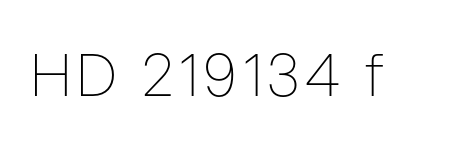
The image shows 59 px thin, condensed sans-serif type, upright; set not underlined; low stroke contrast and a medium x-height.
